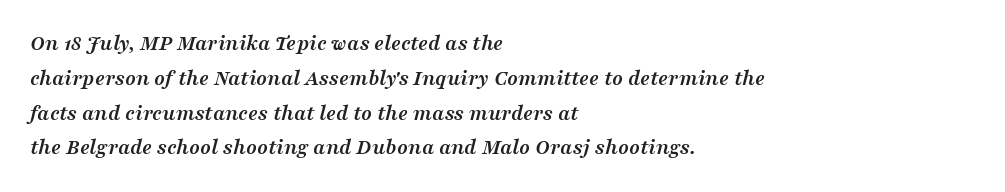
Regarding leading, the lines here are spaced in the standard way. Look at the tracking — it's just the regular setting, nothing added. A student would call this left alignment; a typographer would say flush left, rag right. Typographic density is high because the face is bold.
